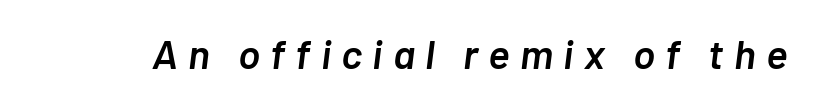
{"italic": "yes", "lean": "right", "slant_degrees": 7, "bold": "semi", "weight": "semibold", "width": "normal", "stroke_contrast": "low", "x_height": "medium", "monospaced": "no", "underline": "no", "letter_spacing": "wide", "letter_spacing_em": 0.25, "glyph_px": 41}
